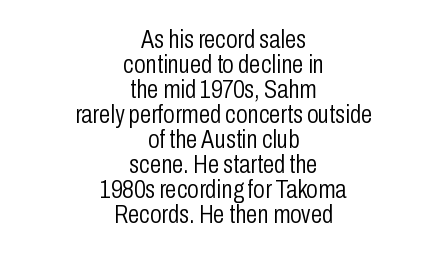
{"italic": "no", "bold": "no", "underline": "no", "align": "center", "line_spacing": "tight", "line_spacing_ratio": 0.96, "letter_spacing": "normal", "letter_spacing_em": 0.0, "glyph_px": 26}
